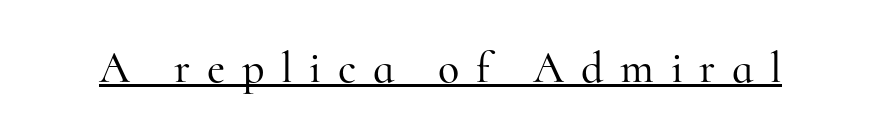
The image shows 44 px serif type, upright; set unusually wide letter spacing (+0.38 em), underlined; high stroke contrast and a small x-height.
